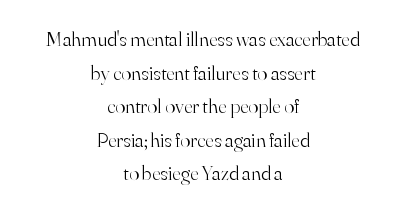
Style check: upright. These glyphs show unthickened strokes, regular width or finer. If you measured baseline to baseline, you'd find a middling distance. Nobody drew a line under any word here. A centered setting, common on invitations and titles, is used for this passage.
